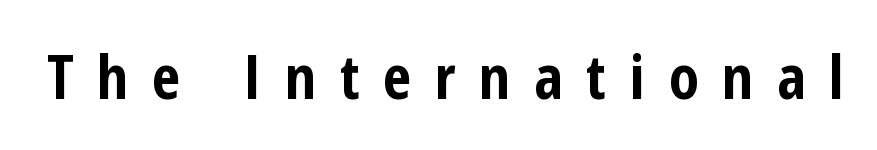
The image shows 61 px bold, condensed sans-serif type, upright; set unusually wide letter spacing (+0.39 em), not underlined; low stroke contrast and a medium x-height.
